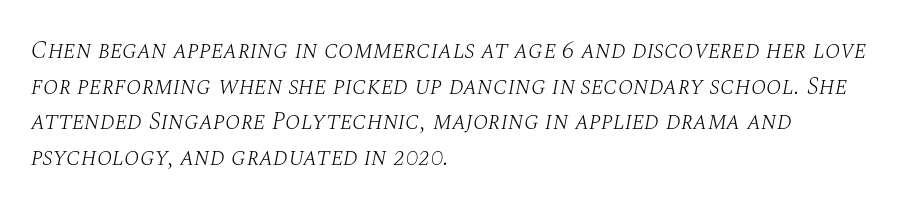
{"italic": "yes", "lean": "right", "slant_degrees": 10, "bold": "no", "underline": "no", "align": "left", "line_spacing": "normal", "line_spacing_ratio": 1.43, "letter_spacing": "normal", "letter_spacing_em": 0.0, "glyph_px": 25}
